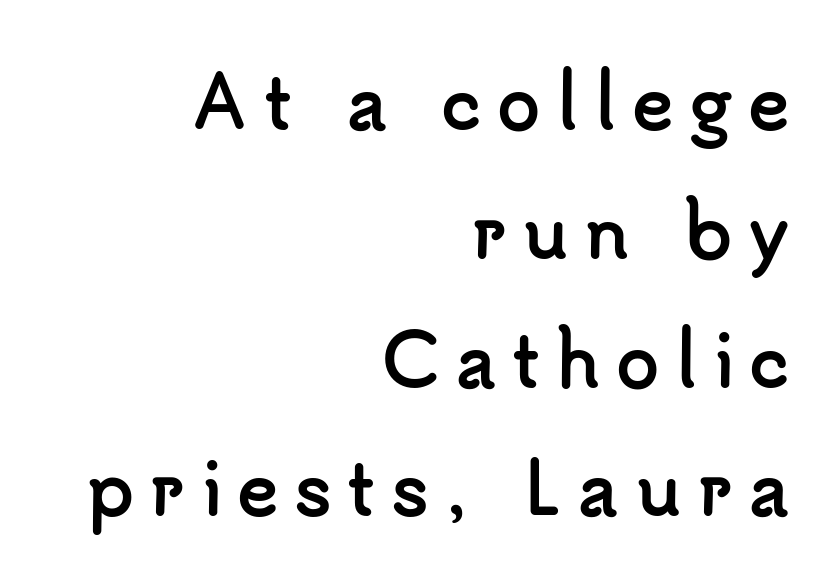
Q: Is the text bold? A: Yes.
Q: Is the text italic (slanted)? A: No, it is upright.
Q: Is the typeface a serif or a sans-serif typeface? A: Sans-serif.
Q: Is the text underlined? A: No.
Q: How is the paragraph aligned? A: Right-aligned.
Q: Is the spacing between letters normal or unusually wide? A: Unusually wide.
Q: Width (condensed, normal, or wide)? A: Normal.
Q: Stroke contrast? A: Low.
Q: x-height? A: Small.
Q: Monospaced? A: No.
